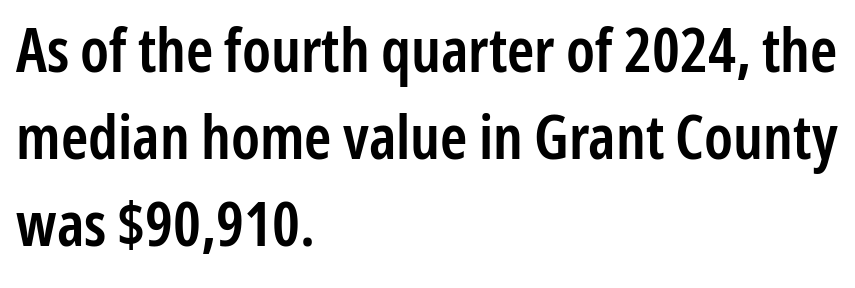
The image shows 61 px semibold, condensed sans-serif type, upright; set left-aligned, normal line spacing (1.43x), normal letter spacing, not underlined; low stroke contrast and a medium x-height.
